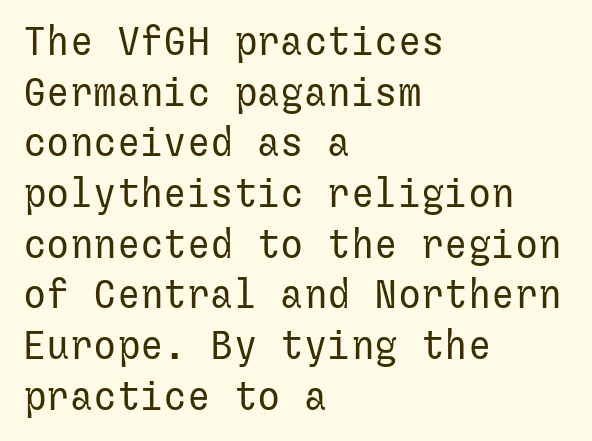
The image shows 39 px regular-weight sans-serif type, upright; set left-aligned, normal line spacing (1.3x), normal letter spacing, not underlined; low stroke contrast and a medium x-height.
